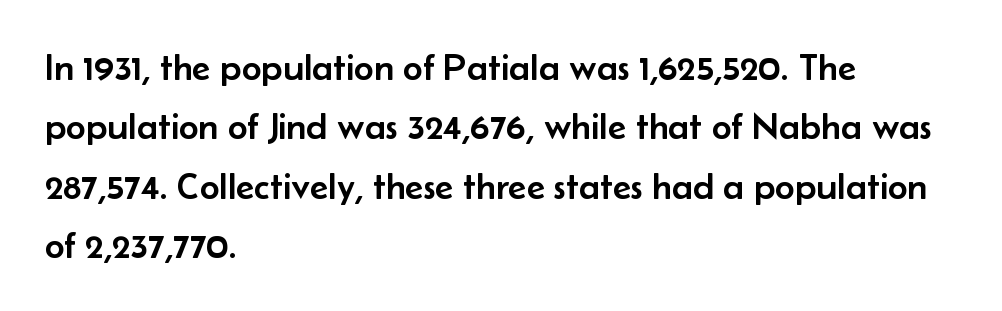
{"serif": "no", "italic": "no", "width": "normal", "stroke_contrast": "low", "x_height": "small", "monospaced": "no", "underline": "no", "align": "left", "line_spacing": "normal", "line_spacing_ratio": 1.56, "letter_spacing": "normal", "letter_spacing_em": 0.0, "glyph_px": 38}
